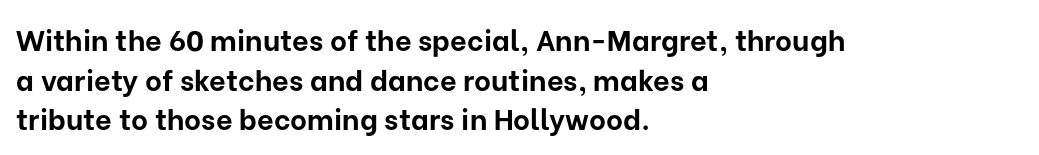
The image shows 29 px bold sans-serif type, upright; set left-aligned, normal line spacing (1.37x), normal letter spacing, not underlined; low stroke contrast and a medium x-height.
